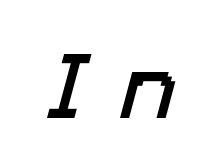
{"serif": "no", "width": "normal", "stroke_contrast": "low", "x_height": "medium", "monospaced": "no", "underline": "no", "letter_spacing": "wide", "letter_spacing_em": 0.5, "glyph_px": 73}
